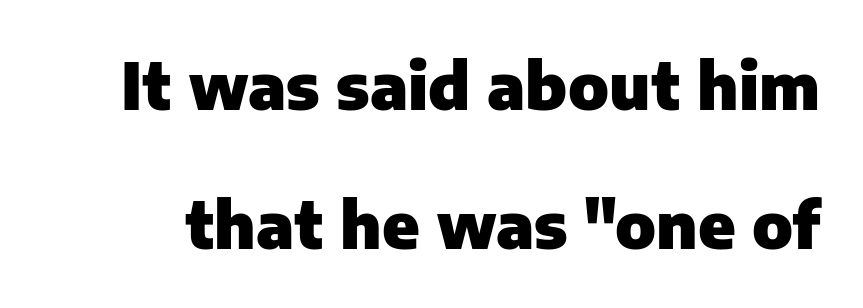
Style check: upright. Nobody touched the tracking dial on this one. The glyphs have the mass of a bold cut. Nope, no serifs anywhere on these letters. Horizontal bands of white between lines are thick stripes.
